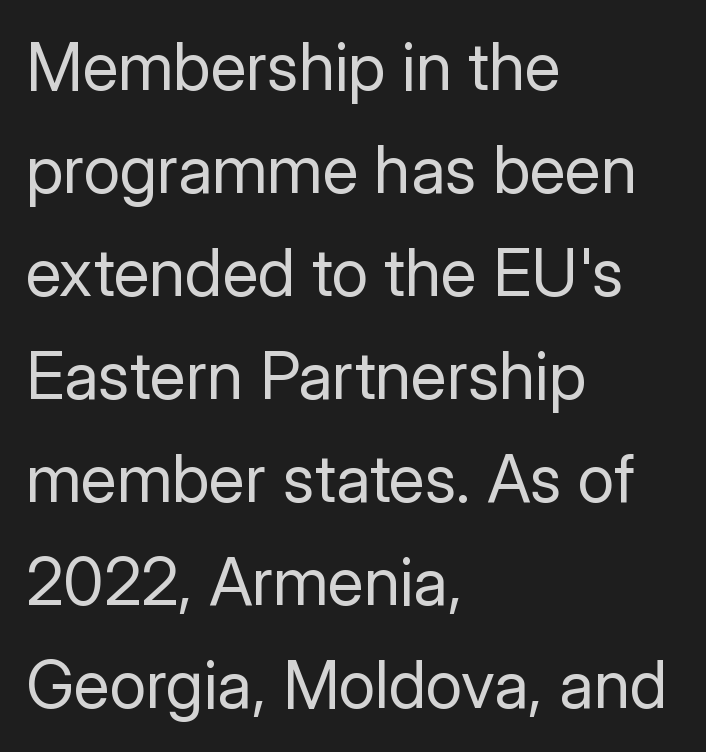
{"serif": "no", "italic": "no", "bold": "no", "weight": "regular", "width": "normal", "stroke_contrast": "low", "x_height": "medium", "monospaced": "no", "underline": "no", "align": "left", "line_spacing": "normal", "line_spacing_ratio": 1.56, "letter_spacing": "normal", "letter_spacing_em": 0.0, "glyph_px": 66}
